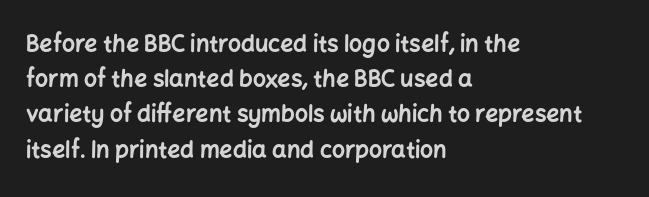
The image shows 23 px bold type, upright; set left-aligned, normal line spacing (1.53x), normal letter spacing, not underlined.
